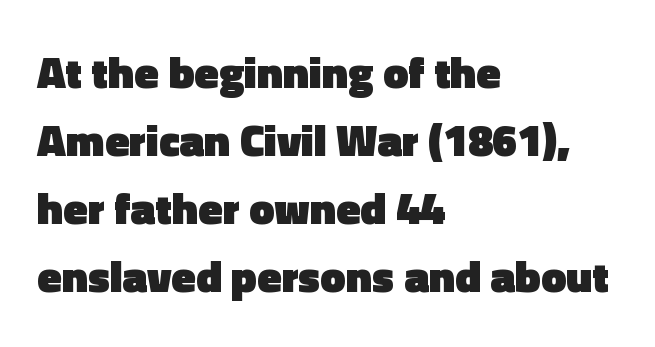
Q: Is the text bold? A: Yes.
Q: Is the text italic (slanted)? A: No, it is upright.
Q: Is the typeface a serif or a sans-serif typeface? A: Sans-serif.
Q: Is the text underlined? A: No.
Q: How is the paragraph aligned? A: Left-aligned.
Q: Is the spacing between letters normal or unusually wide? A: Normal.
Q: Is the spacing between lines tight, normal or loose? A: Normal.
Q: Width (condensed, normal, or wide)? A: Normal.
Q: x-height? A: Medium.
Q: Monospaced? A: No.
